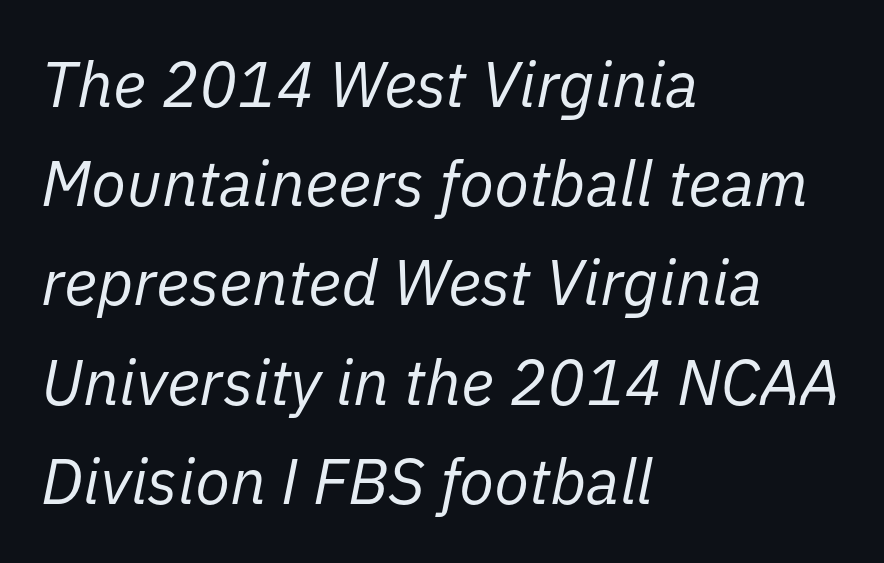
Looks like regular typesetting: each glyph gets only the width it needs. Has an underline been added? It has not. Rendered with sloped, italic letterforms. The face looks like a standard text weight, possibly lighter. The block of text has a typical density, with ordinary space between rows.
